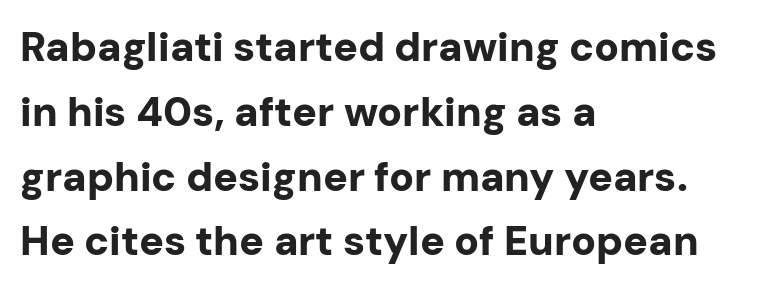
Q: Is the text bold? A: Yes.
Q: Is the text italic (slanted)? A: No, it is upright.
Q: Is the typeface a serif or a sans-serif typeface? A: Sans-serif.
Q: Is the text underlined? A: No.
Q: How is the paragraph aligned? A: Left-aligned.
Q: Is the spacing between letters normal or unusually wide? A: Normal.
Q: Is the spacing between lines tight, normal or loose? A: Normal.
Q: Width (condensed, normal, or wide)? A: Normal.
Q: Stroke contrast? A: Low.
Q: x-height? A: Medium.
Q: Monospaced? A: No.
